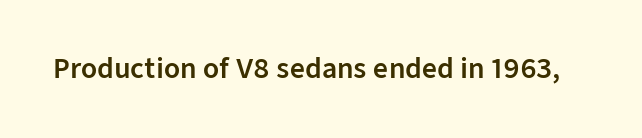
The image shows 26 px text type, upright; set normal letter spacing, not underlined.
